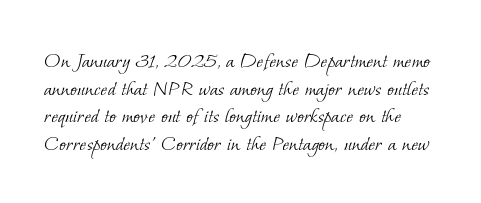
The face looks like a standard text weight, possibly lighter. Clear beneath every line of the passage. This rendering leaves character spacing at its baseline value.
